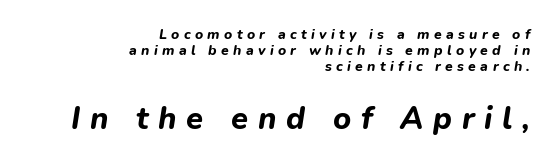
The image shows 31 px bold type, italic (leaning right); set right-aligned, tight line spacing (1.14x), unusually wide letter spacing (+0.31 em), not underlined; the second (bottom) block is 2.21x larger; low stroke contrast and a medium x-height.
